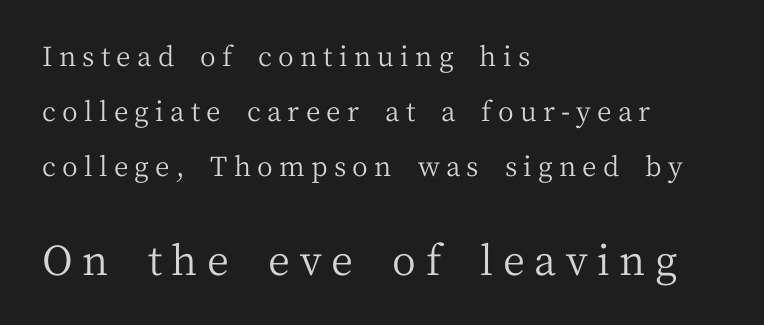
{"serif": "yes", "italic": "no", "bold": "no", "weight": "regular", "width": "normal", "stroke_contrast": "medium", "x_height": "medium", "monospaced": "no", "underline": "no", "align": "left", "line_spacing": "loose", "line_spacing_ratio": 2.03, "letter_spacing": "wide", "letter_spacing_em": 0.23, "larger_block": "second", "size_ratio": 1.52, "glyph_px": 41}
